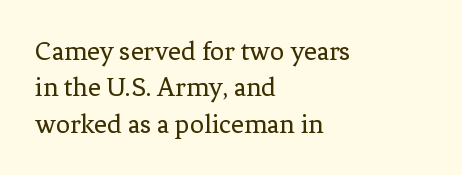
Just letters on the line, the space beneath them empty. Looks like regular typesetting: each glyph gets only the width it needs. The text block is weighted toward the left margin, trailing off unevenly rightward. How would I describe the line gaps? Plain and ordinary. This rendering employs a face with finishing strokes, i.e., a serif.
